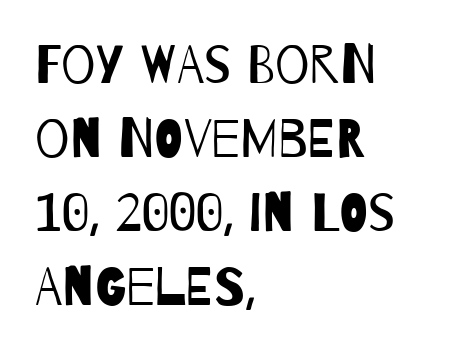
The image shows 54 px regular-weight, condensed sans-serif type; set left-aligned, normal line spacing (1.37x), normal letter spacing, not underlined; low stroke contrast and a large x-height.
